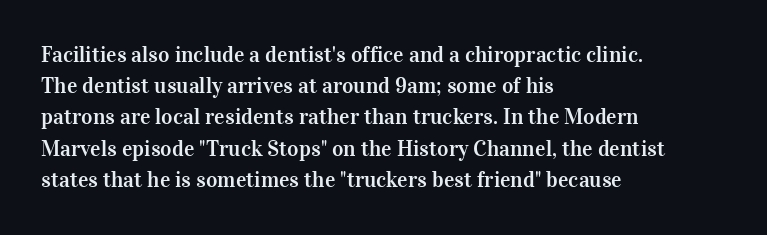
The image shows 22 px text type, upright; set left-aligned, normal line spacing (1.42x), normal letter spacing, not underlined.
